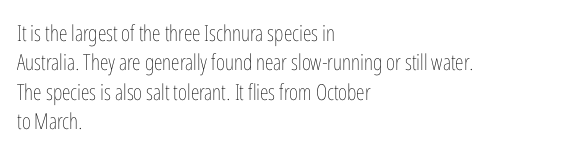
Q: Is the text bold? A: No.
Q: Is the text italic (slanted)? A: No, it is upright.
Q: Is the text underlined? A: No.
Q: How is the paragraph aligned? A: Left-aligned.
Q: Is the spacing between letters normal or unusually wide? A: Normal.
Q: Is the spacing between lines tight, normal or loose? A: Normal.
